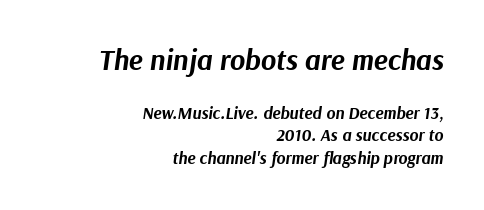
Q: Is the text bold? A: Yes.
Q: Is the text italic (slanted)? A: Yes, it leans right by about 9 degrees.
Q: Is the text underlined? A: No.
Q: How is the paragraph aligned? A: Right-aligned.
Q: Is the spacing between letters normal or unusually wide? A: Normal.
Q: Is the spacing between lines tight, normal or loose? A: Normal.
Q: Which block of text is set in a larger size, the first (top) or the second (bottom)? A: The first (top) one.
Q: Width (condensed, normal, or wide)? A: Normal.
Q: Stroke contrast? A: Medium.
Q: x-height? A: Medium.
Q: Monospaced? A: No.
